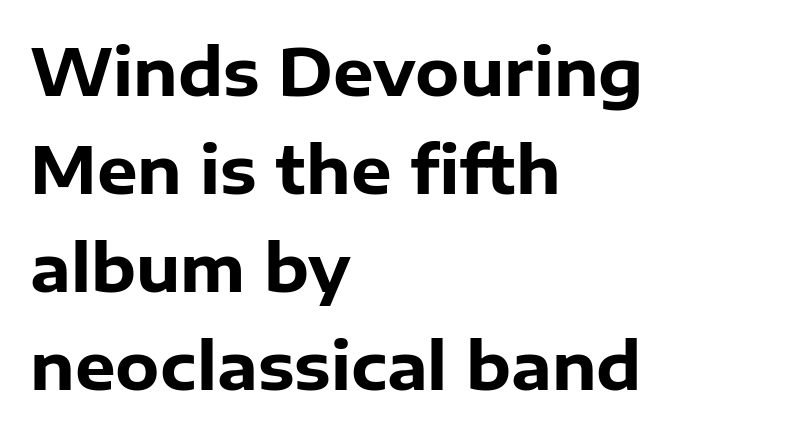
Q: Is the text bold? A: Yes.
Q: Is the text italic (slanted)? A: No, it is upright.
Q: Is the typeface a serif or a sans-serif typeface? A: Sans-serif.
Q: Is the text underlined? A: No.
Q: How is the paragraph aligned? A: Left-aligned.
Q: Is the spacing between letters normal or unusually wide? A: Normal.
Q: Is the spacing between lines tight, normal or loose? A: Normal.
Q: Width (condensed, normal, or wide)? A: Normal.
Q: Stroke contrast? A: Low.
Q: x-height? A: Medium.
Q: Monospaced? A: No.
